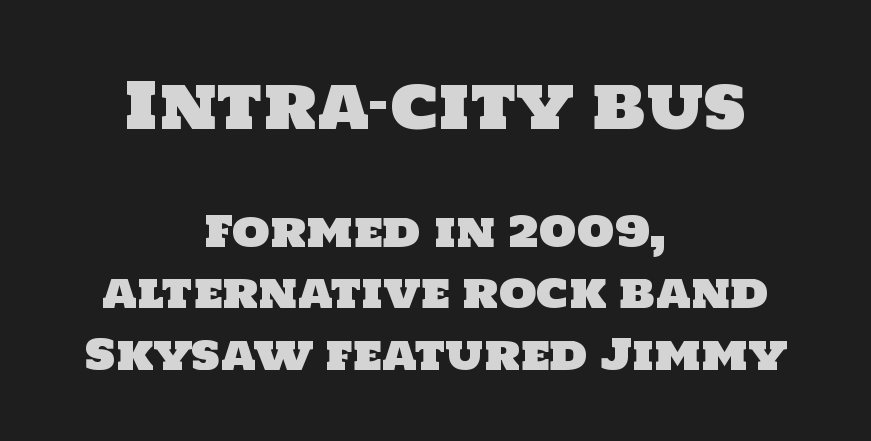
The image shows 64 px sans-serif type; set centered, normal line spacing (1.43x), normal letter spacing, not underlined; the first (top) block is 1.49x larger; low stroke contrast and a large x-height.
